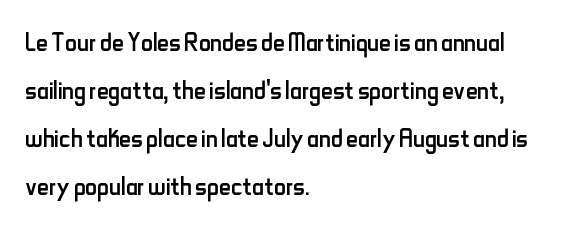
The image shows 33 px regular-weight, condensed sans-serif type, upright; set left-aligned, normal line spacing (1.45x), normal letter spacing, not underlined; low stroke contrast and a small x-height.
